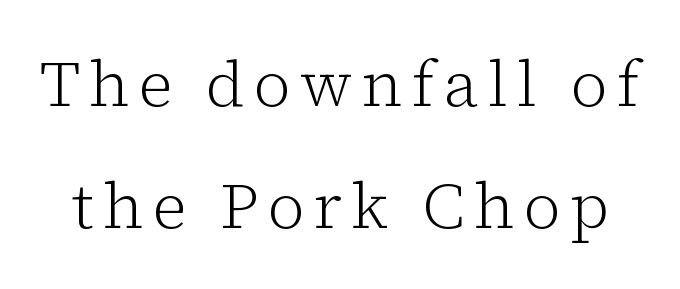
Q: Is the text bold? A: No.
Q: Is the text italic (slanted)? A: No, it is upright.
Q: Is the typeface a serif or a sans-serif typeface? A: Serif.
Q: Is the text underlined? A: No.
Q: Is the spacing between lines tight, normal or loose? A: Loose.
Q: Width (condensed, normal, or wide)? A: Normal.
Q: Stroke contrast? A: Low.
Q: x-height? A: Medium.
Q: Monospaced? A: No.
